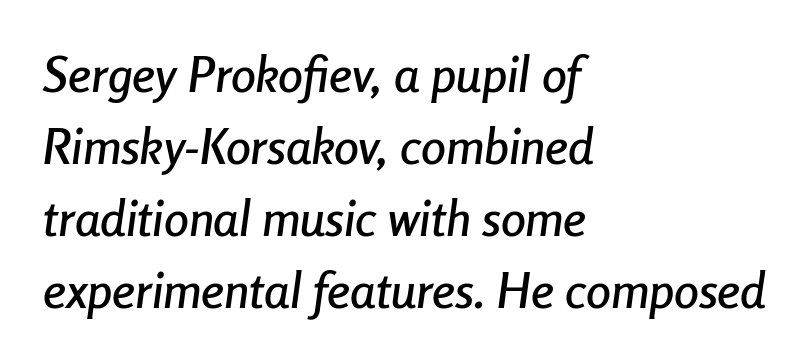
Q: Is the text italic (slanted)? A: Yes, it leans right by about 8 degrees.
Q: Is the text underlined? A: No.
Q: How is the paragraph aligned? A: Left-aligned.
Q: Is the spacing between letters normal or unusually wide? A: Normal.
Q: Is the spacing between lines tight, normal or loose? A: Normal.
Q: Width (condensed, normal, or wide)? A: Condensed.
Q: Stroke contrast? A: Low.
Q: x-height? A: Medium.
Q: Monospaced? A: No.
